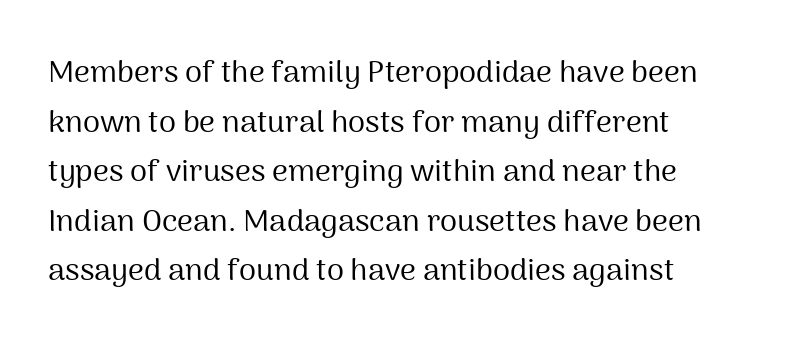
Q: Is the text bold? A: No.
Q: Is the text italic (slanted)? A: No, it is upright.
Q: Is the typeface a serif or a sans-serif typeface? A: Sans-serif.
Q: Is the text underlined? A: No.
Q: How is the paragraph aligned? A: Left-aligned.
Q: Is the spacing between letters normal or unusually wide? A: Normal.
Q: Is the spacing between lines tight, normal or loose? A: Normal.
Q: Width (condensed, normal, or wide)? A: Normal.
Q: Stroke contrast? A: Medium.
Q: x-height? A: Medium.
Q: Monospaced? A: No.
